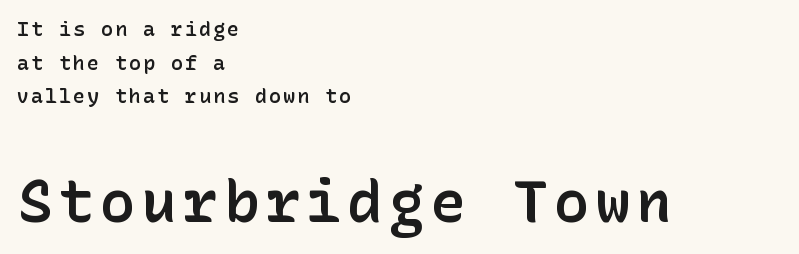
{"serif": "no", "italic": "no", "bold": "semi", "weight": "semibold", "width": "normal", "stroke_contrast": "low", "x_height": "medium", "underline": "no", "align": "left", "line_spacing": "normal", "line_spacing_ratio": 1.68, "larger_block": "second", "size_ratio": 2.95, "glyph_px": 59}
